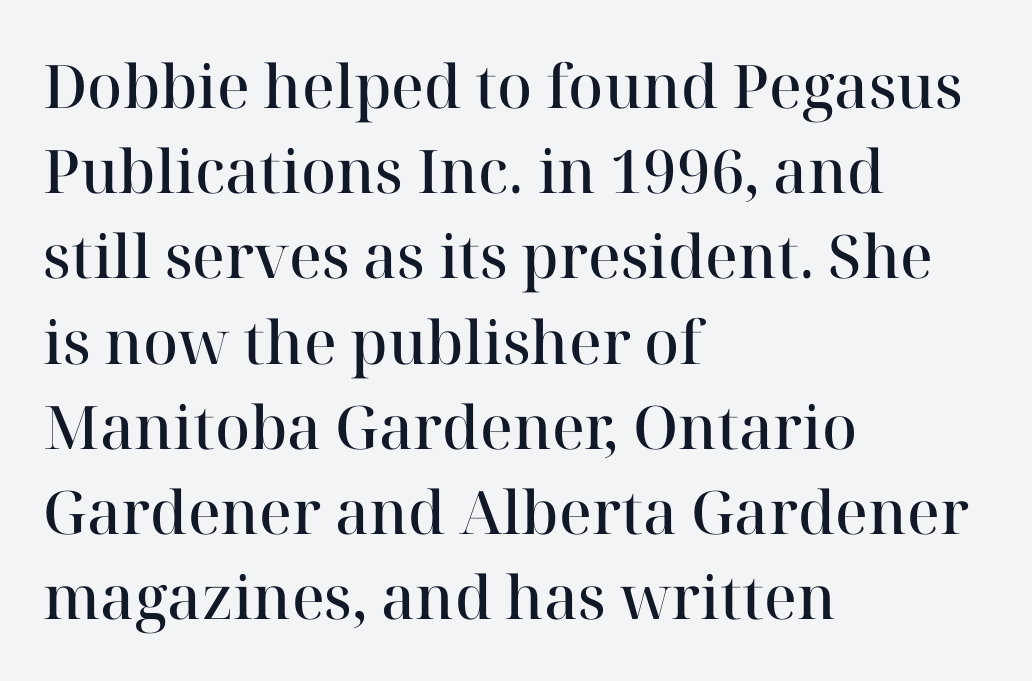
The image shows 60 px semibold serif type, upright; set left-aligned, normal line spacing (1.42x), normal letter spacing, not underlined; high stroke contrast and a medium x-height.
